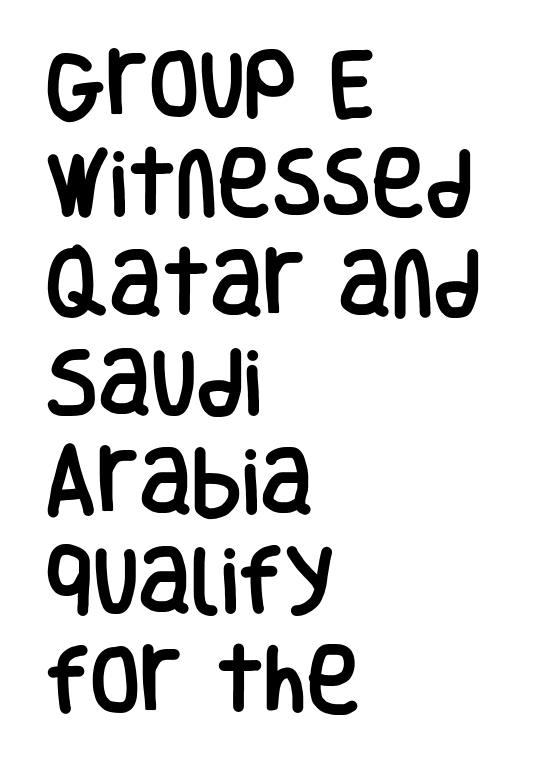
{"serif": "no", "italic": "no", "width": "condensed", "stroke_contrast": "low", "x_height": "large", "monospaced": "no", "underline": "no", "align": "left", "line_spacing": "normal", "line_spacing_ratio": 1.36, "letter_spacing": "normal", "letter_spacing_em": 0.0, "glyph_px": 73}
